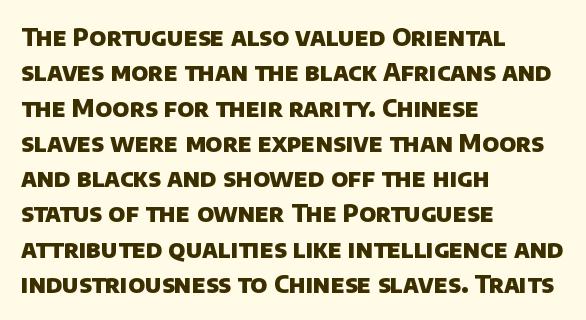
Nobody drew a line under any word here. If you drew a ruler down the left edge, every line would touch it. Is the type bold? Yes — the strokes are clearly thick and heavy. The tracking reads as untouched default to a designer's eye. Rows of type keep a routine distance in the vertical direction.
